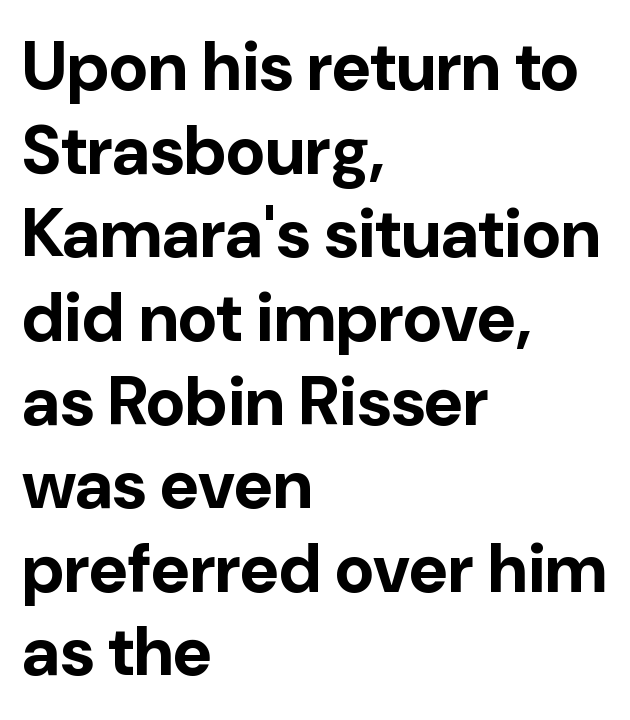
Emphasis by weight is at full strength: bold. Posture: straight, roman, zero tilt. I'd call this a sans setting — the letters go barefoot. Think of a printed novel: that variable character pitch is what you see here.
